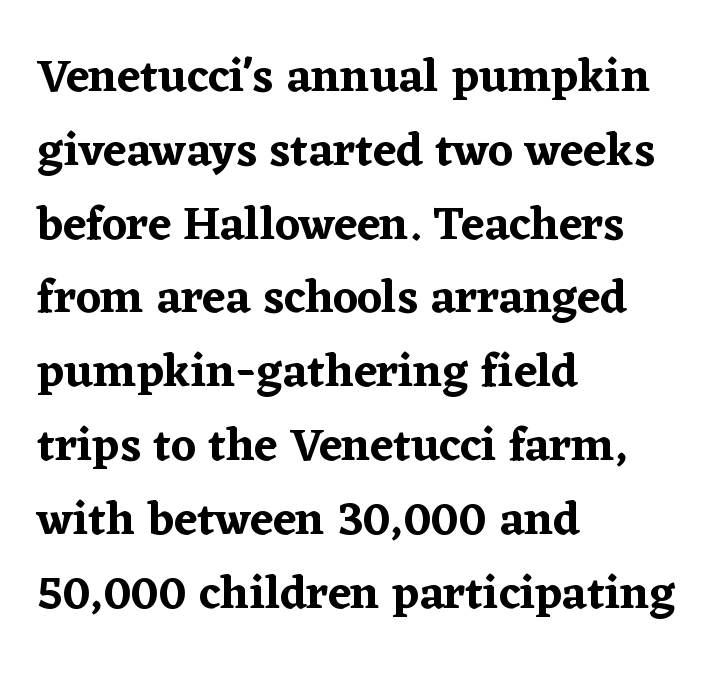
The image shows 47 px serif type, upright; set left-aligned, normal line spacing (1.57x), normal letter spacing, not underlined; low stroke contrast and a medium x-height.
